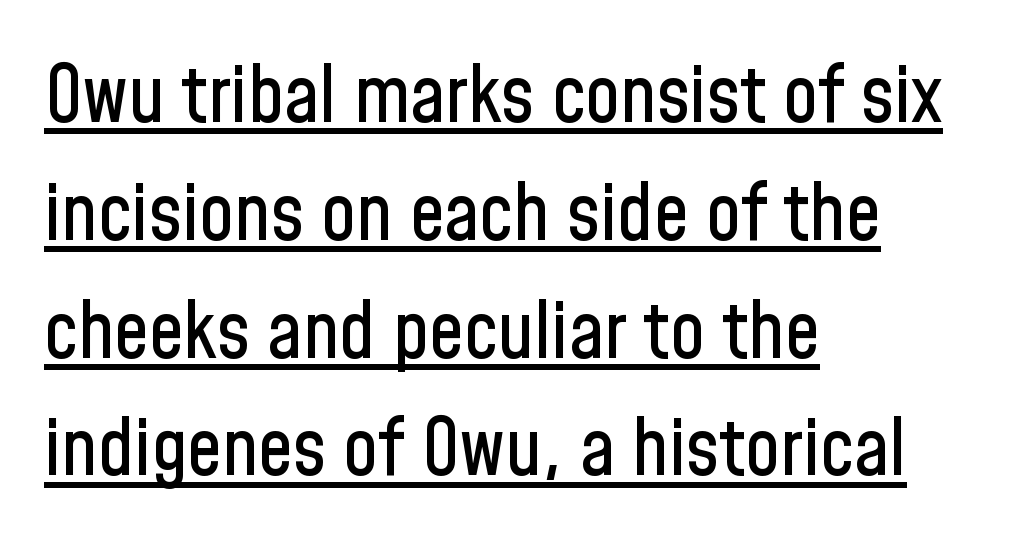
Q: Is the text italic (slanted)? A: No, it is upright.
Q: Is the typeface a serif or a sans-serif typeface? A: Sans-serif.
Q: Is the text underlined? A: Yes.
Q: How is the paragraph aligned? A: Left-aligned.
Q: Is the spacing between letters normal or unusually wide? A: Normal.
Q: Is the spacing between lines tight, normal or loose? A: Normal.
Q: Width (condensed, normal, or wide)? A: Condensed.
Q: Stroke contrast? A: Low.
Q: x-height? A: Medium.
Q: Monospaced? A: No.
